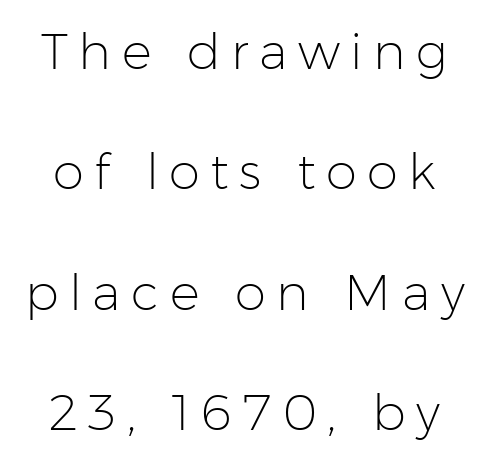
The line-height multiplier appears high, well above default. Does extra space separate the letters? Yes, quite a lot of it. Descender tails drop into unmarked territory. Vertical strokes here are truly vertical.
